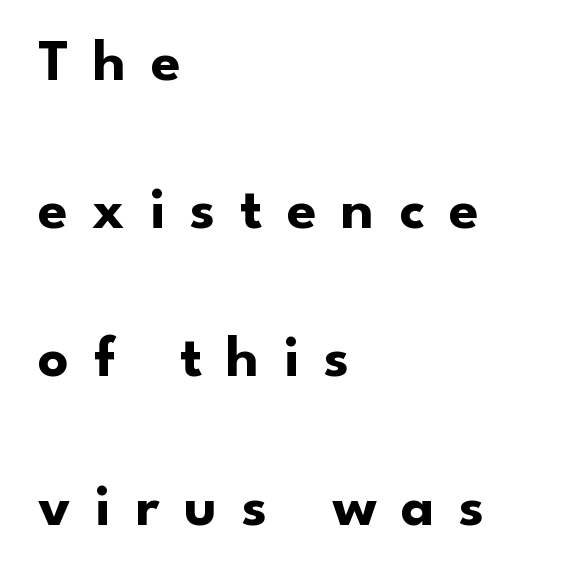
Thick stems and heavy bowls — unmistakably bold. The glyphs in this specimen are sans serif. What stands out about the letter spacing? Its width — letters are far apart. No italicization has been applied; the sample stays upright. Does the copy run flush right? No — it runs flush left.
